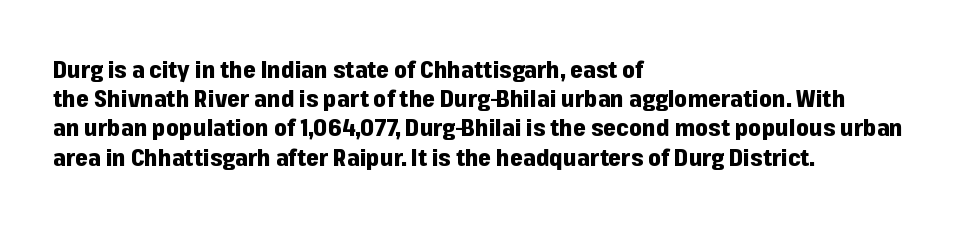
Is the block centered? No — it sits flush against the left margin. Strong, thick strokes mark this as bold type. Plain, unruled lines of type. Nothing unusual about the tracking: characters are spaced as the font intends. When letters stand straight like this, we call the style roman or upright. One glance says typical: line gaps are just what's usual.
